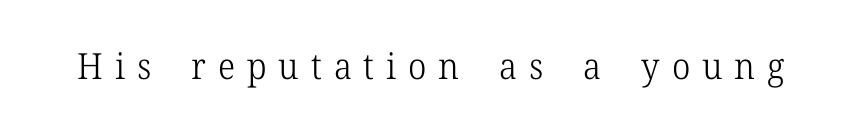
The image shows 36 px light serif type, upright; set unusually wide letter spacing (+0.33 em), not underlined; low stroke contrast and a medium x-height.
